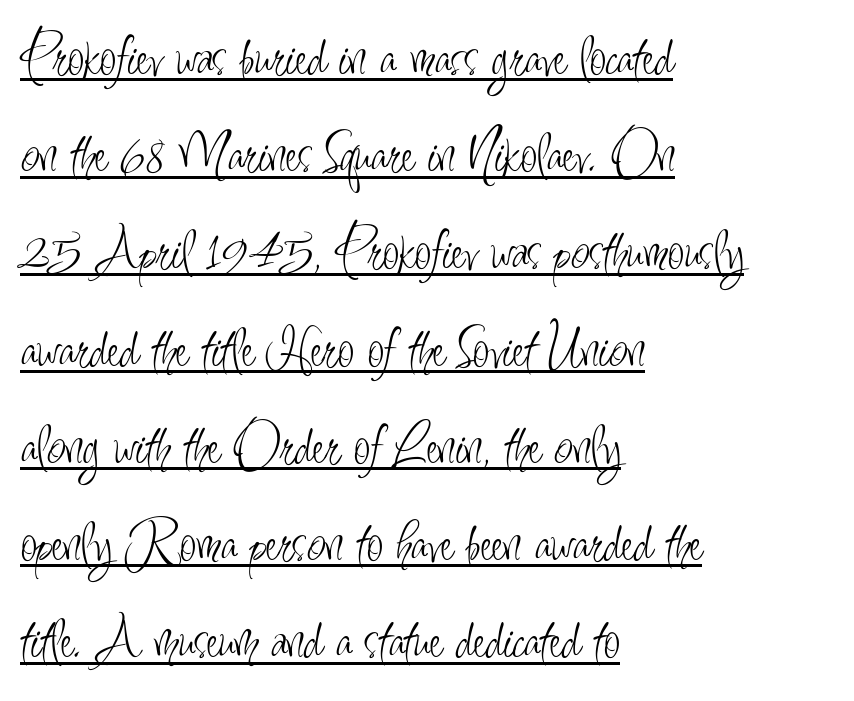
No chunkiness to these letters — they're not bold. The rendering keeps characters at their native spacing. A typesetter would call this proportional, since set widths differ per character.
